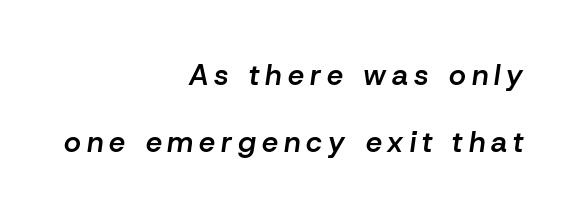
Q: Is the text bold? A: Semi-bold.
Q: Is the text italic (slanted)? A: Yes, it leans right by about 8 degrees.
Q: Is the text underlined? A: No.
Q: How is the paragraph aligned? A: Right-aligned.
Q: Is the spacing between letters normal or unusually wide? A: Unusually wide.
Q: Is the spacing between lines tight, normal or loose? A: Loose.
Q: Width (condensed, normal, or wide)? A: Normal.
Q: Stroke contrast? A: Low.
Q: x-height? A: Medium.
Q: Monospaced? A: No.
